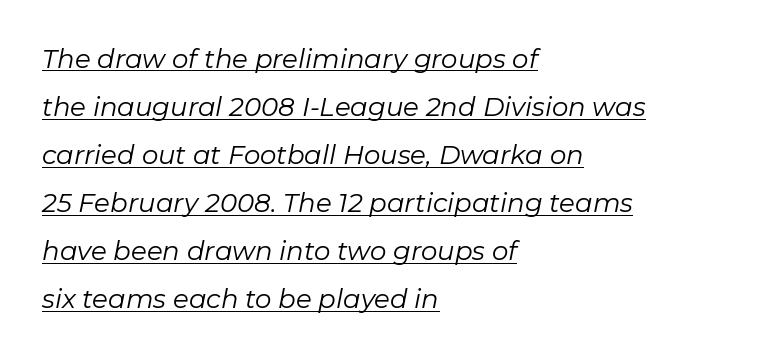
Q: Is the text bold? A: No.
Q: Is the text italic (slanted)? A: Yes, it leans right by about 11 degrees.
Q: Is the text underlined? A: Yes.
Q: How is the paragraph aligned? A: Left-aligned.
Q: Is the spacing between letters normal or unusually wide? A: Normal.
